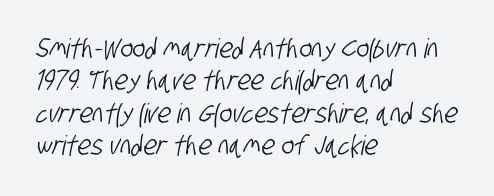
Q: Is the text underlined? A: No.
Q: How is the paragraph aligned? A: Left-aligned.
Q: Is the spacing between letters normal or unusually wide? A: Normal.
